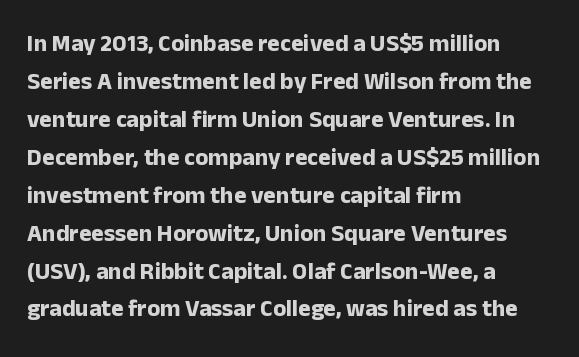
The image shows 24 px bold type, upright; set left-aligned, normal line spacing (1.58x), normal letter spacing, not underlined.
